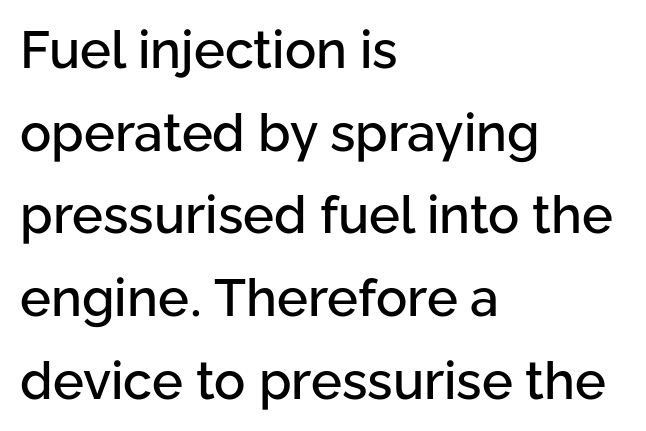
{"serif": "no", "italic": "no", "width": "normal", "stroke_contrast": "low", "x_height": "medium", "monospaced": "no", "underline": "no", "align": "left", "line_spacing": "normal", "line_spacing_ratio": 1.59, "letter_spacing": "normal", "letter_spacing_em": 0.0, "glyph_px": 52}
